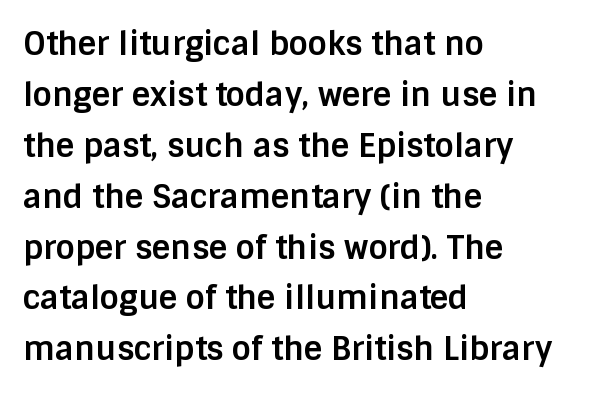
{"serif": "no", "italic": "no", "bold": "yes", "weight": "bold", "width": "normal", "stroke_contrast": "low", "x_height": "large", "monospaced": "no", "underline": "no", "align": "left", "line_spacing": "normal", "line_spacing_ratio": 1.59, "letter_spacing": "normal", "letter_spacing_em": 0.0, "glyph_px": 32}
